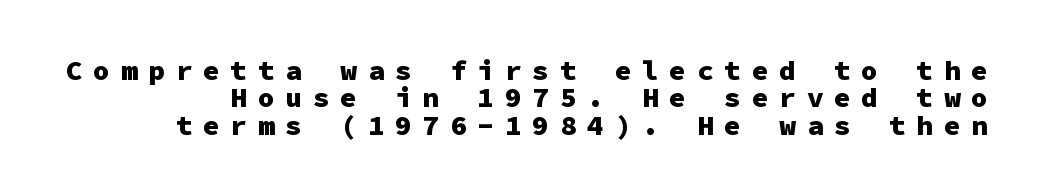
{"serif": "no", "italic": "no", "bold": "yes", "weight": "heavy", "width": "normal", "stroke_contrast": "low", "x_height": "medium", "monospaced": "yes", "underline": "no", "line_spacing": "tight", "line_spacing_ratio": 0.98, "letter_spacing": "wide", "letter_spacing_em": 0.38, "glyph_px": 28}
